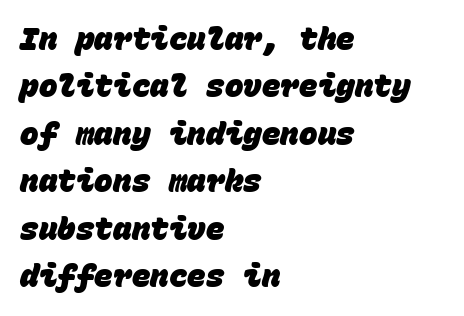
{"serif": "no", "bold": "yes", "weight": "heavy", "width": "normal", "stroke_contrast": "low", "x_height": "large", "monospaced": "yes", "underline": "no", "align": "left", "line_spacing": "normal", "line_spacing_ratio": 1.53, "letter_spacing": "normal", "letter_spacing_em": 0.0, "glyph_px": 31}
